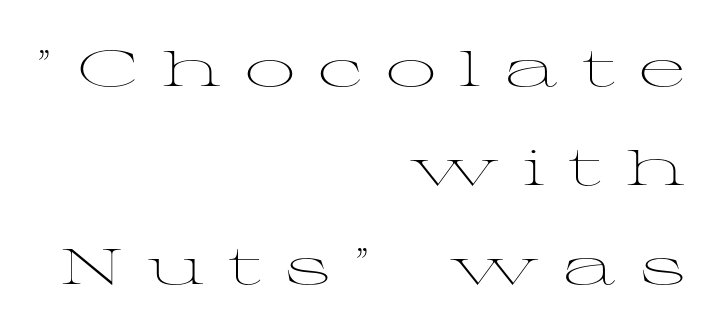
Q: Is the text bold? A: No.
Q: Is the text italic (slanted)? A: No, it is upright.
Q: Is the typeface a serif or a sans-serif typeface? A: Serif.
Q: Is the text underlined? A: No.
Q: How is the paragraph aligned? A: Right-aligned.
Q: Is the spacing between letters normal or unusually wide? A: Unusually wide.
Q: Is the spacing between lines tight, normal or loose? A: Loose.
Q: Width (condensed, normal, or wide)? A: Wide.
Q: Stroke contrast? A: Medium.
Q: x-height? A: Medium.
Q: Monospaced? A: No.
